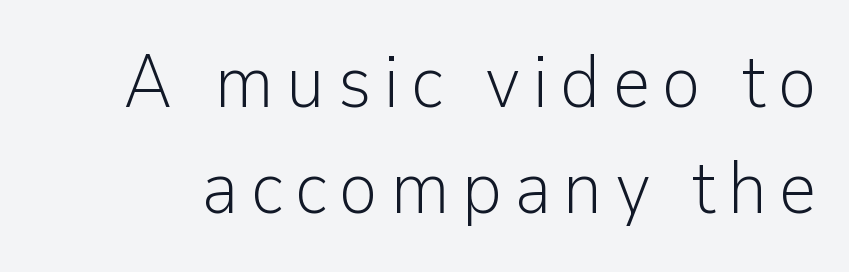
The image shows 74 px light sans-serif type, upright; set normal line spacing (1.43x), not underlined; low stroke contrast and a medium x-height.
